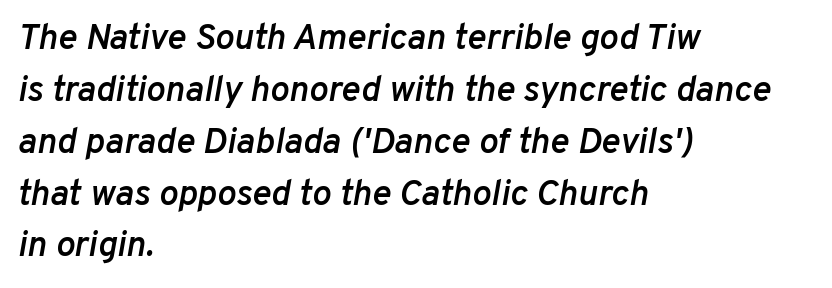
The image shows 36 px semibold type, italic (leaning right); set left-aligned, normal line spacing (1.44x), normal letter spacing, not underlined; low stroke contrast and a medium x-height.
